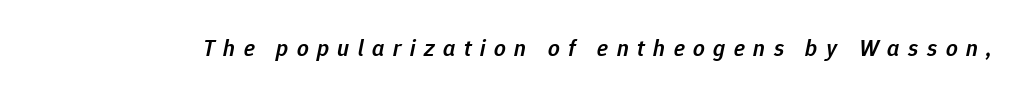
The image shows 23 px text type, italic (leaning right); set unusually wide letter spacing (+0.37 em), not underlined.
